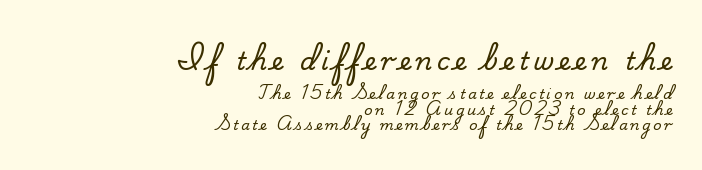
Q: Is the text italic (slanted)? A: Yes.
Q: Is the text underlined? A: No.
Q: How is the paragraph aligned? A: Right-aligned.
Q: Is the spacing between lines tight, normal or loose? A: Tight.
Q: Which block of text is set in a larger size, the first (top) or the second (bottom)? A: The first (top) one.
